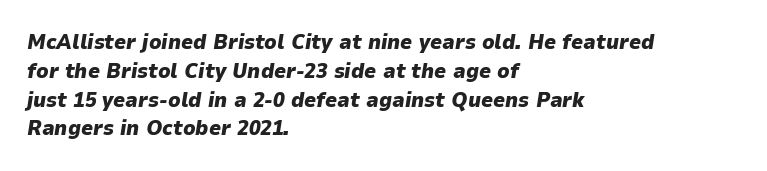
The image shows 21 px bold type, italic (leaning right); set left-aligned, normal line spacing (1.37x), normal letter spacing, not underlined.
